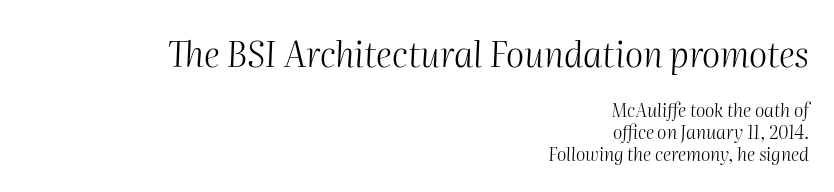
{"italic": "yes", "lean": "right", "slant_degrees": 2, "bold": "no", "weight": "light", "width": "normal", "stroke_contrast": "medium", "x_height": "medium", "monospaced": "no", "underline": "no", "align": "right", "line_spacing_ratio": 1.21, "letter_spacing": "normal", "letter_spacing_em": 0.0, "larger_block": "first", "size_ratio": 1.94, "glyph_px": 35}
